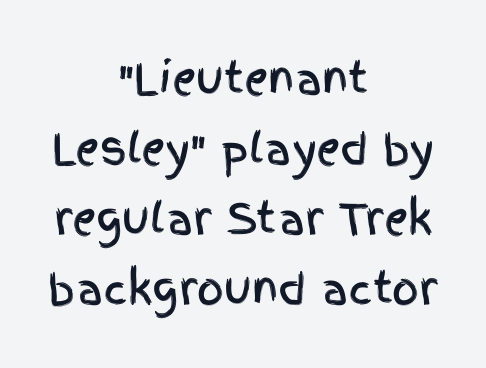
{"serif": "no", "italic": "no", "width": "condensed", "x_height": "large", "monospaced": "no", "underline": "no", "align": "center", "line_spacing": "normal", "line_spacing_ratio": 1.67, "letter_spacing": "normal", "letter_spacing_em": 0.0, "glyph_px": 42}
